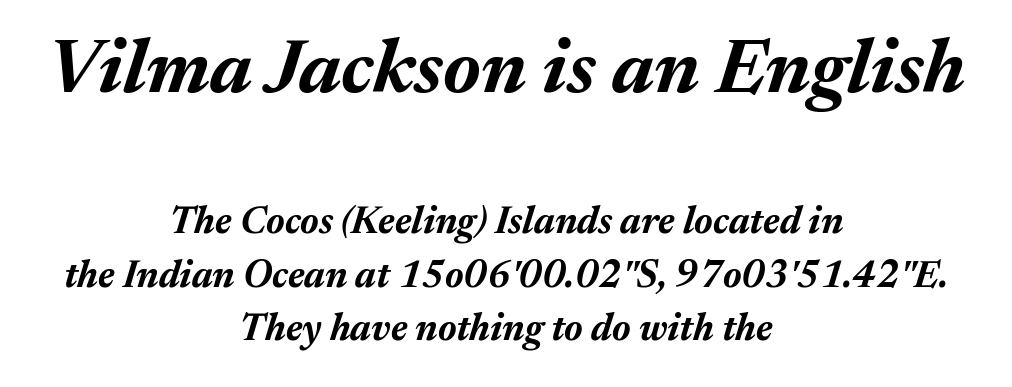
The image shows 77 px bold type, italic (leaning right); set centered, normal line spacing (1.41x), normal letter spacing, not underlined; the first (top) block is 2.03x larger; medium stroke contrast and a medium x-height.
